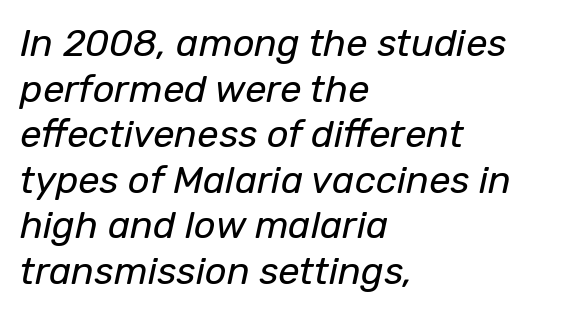
{"italic": "yes", "lean": "right", "slant_degrees": 12, "bold": "no", "weight": "regular", "width": "normal", "stroke_contrast": "low", "x_height": "medium", "monospaced": "no", "underline": "no", "align": "left", "line_spacing_ratio": 1.2, "letter_spacing": "normal", "letter_spacing_em": 0.0, "glyph_px": 38}
